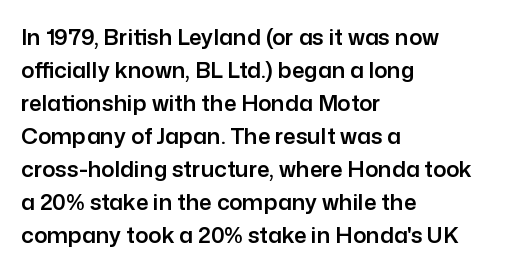
A clean baseline with only descenders dipping below it. Standard letterfit; no display-style spreading of the glyphs. Notice how descenders clear the ascenders below comfortably — that's standard leading. It's the straight-up-and-down kind of type. Does the copy run flush right? No — it runs flush left.
